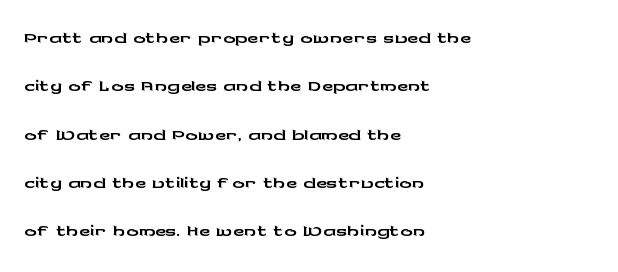
Vertical strokes here are truly vertical. Examine the stroke ends and you'll find no serifs. Notice how descenders clear the ascenders below comfortably — that's standard leading. Compared with typical body copy, the letter spacing here is the same. The space beneath each line is pristine and unruled. Line beginnings align vertically; line endings do not.
